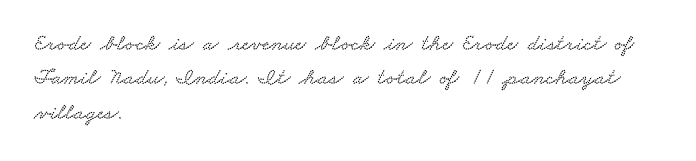
{"underline": "no", "align": "left", "line_spacing": "normal", "line_spacing_ratio": 1.49, "letter_spacing": "normal", "letter_spacing_em": 0.0, "glyph_px": 23}
